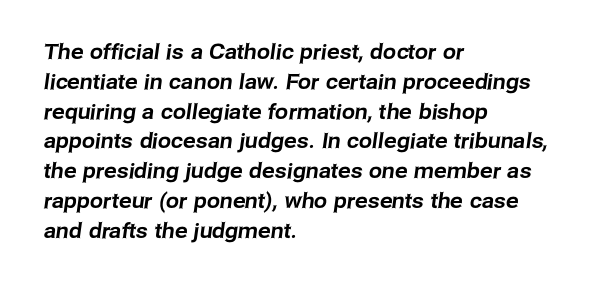
Q: Is the text underlined? A: No.
Q: How is the paragraph aligned? A: Left-aligned.
Q: Is the spacing between letters normal or unusually wide? A: Normal.
Q: Is the spacing between lines tight, normal or loose? A: Normal.
